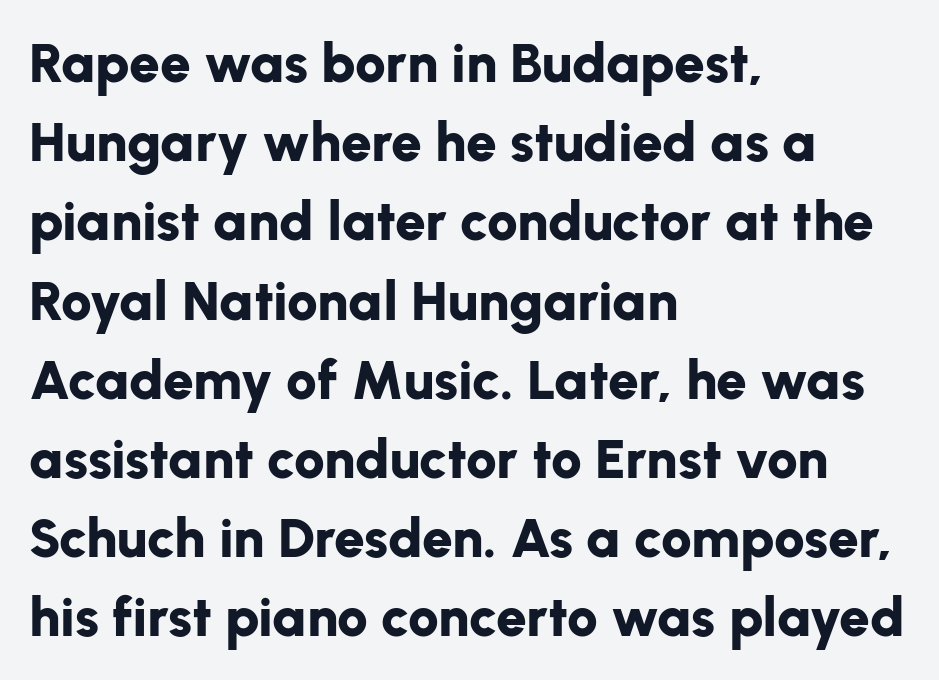
{"serif": "no", "italic": "no", "bold": "yes", "weight": "bold", "width": "normal", "stroke_contrast": "low", "x_height": "medium", "monospaced": "no", "underline": "no", "align": "left", "line_spacing": "normal", "line_spacing_ratio": 1.44, "letter_spacing": "normal", "letter_spacing_em": 0.0, "glyph_px": 55}
